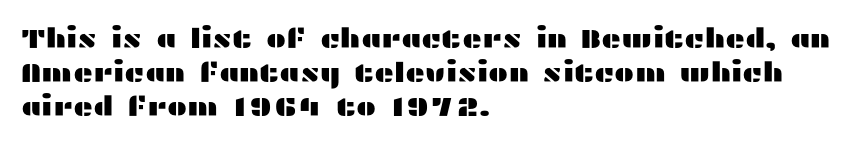
Q: Is the text italic (slanted)? A: No, it is upright.
Q: Is the text underlined? A: No.
Q: How is the paragraph aligned? A: Left-aligned.
Q: Is the spacing between letters normal or unusually wide? A: Normal.
Q: Is the spacing between lines tight, normal or loose? A: Normal.
